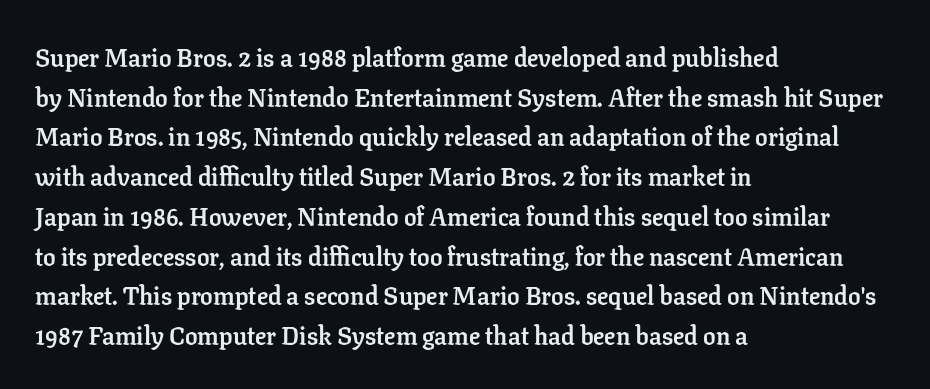
The image shows 25 px bold type, upright; set left-aligned, normal line spacing (1.59x), normal letter spacing, not underlined.
